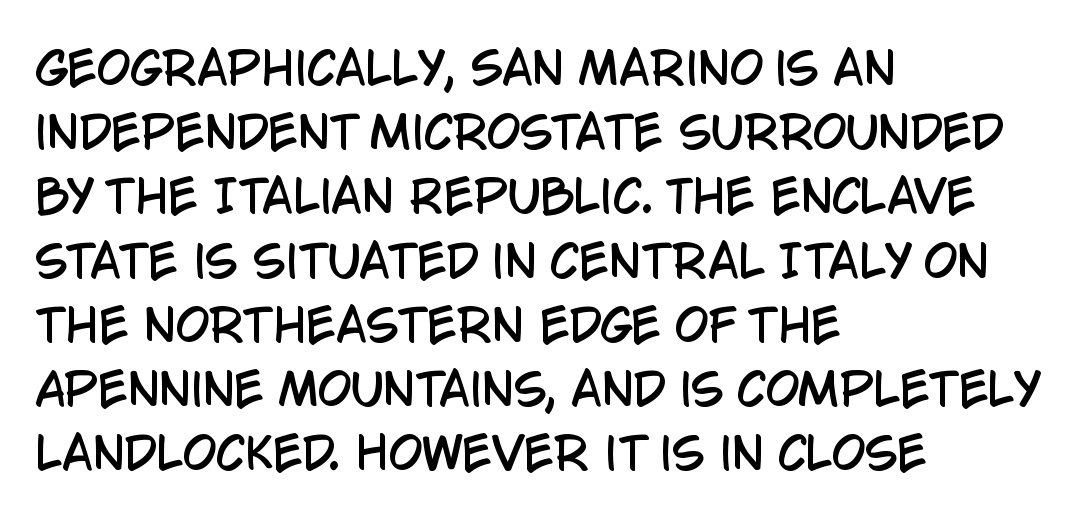
{"serif": "no", "italic": "no", "width": "condensed", "stroke_contrast": "low", "x_height": "large", "monospaced": "no", "underline": "no", "align": "left", "line_spacing": "normal", "line_spacing_ratio": 1.46, "letter_spacing": "normal", "letter_spacing_em": 0.0, "glyph_px": 44}
